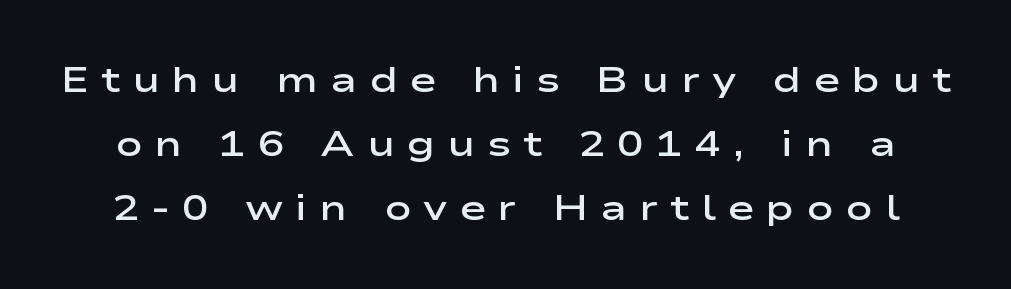
{"serif": "no", "italic": "no", "bold": "semi", "weight": "semibold", "width": "wide", "stroke_contrast": "low", "x_height": "medium", "monospaced": "no", "underline": "no", "line_spacing_ratio": 1.78, "letter_spacing": "wide", "letter_spacing_em": 0.33, "glyph_px": 36}
